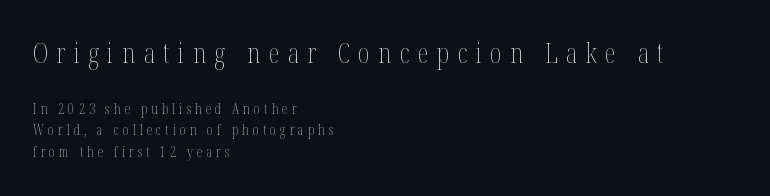
Q: Is the text bold? A: No.
Q: Is the text italic (slanted)? A: No, it is upright.
Q: Is the text underlined? A: No.
Q: How is the paragraph aligned? A: Left-aligned.
Q: Is the spacing between letters normal or unusually wide? A: Unusually wide.
Q: Is the spacing between lines tight, normal or loose? A: Normal.
Q: Which block of text is set in a larger size, the first (top) or the second (bottom)? A: The first (top) one.
Q: Width (condensed, normal, or wide)? A: Condensed.
Q: Stroke contrast? A: Medium.
Q: x-height? A: Medium.
Q: Monospaced? A: No.
